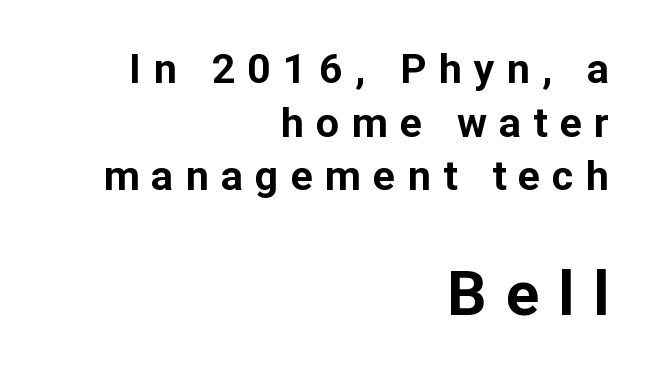
Q: Is the text bold? A: Yes.
Q: Is the text italic (slanted)? A: No, it is upright.
Q: Is the typeface a serif or a sans-serif typeface? A: Sans-serif.
Q: Is the text underlined? A: No.
Q: How is the paragraph aligned? A: Right-aligned.
Q: Is the spacing between letters normal or unusually wide? A: Unusually wide.
Q: Is the spacing between lines tight, normal or loose? A: Normal.
Q: Which block of text is set in a larger size, the first (top) or the second (bottom)? A: The second (bottom) one.
Q: Width (condensed, normal, or wide)? A: Normal.
Q: Stroke contrast? A: Low.
Q: x-height? A: Medium.
Q: Monospaced? A: No.
